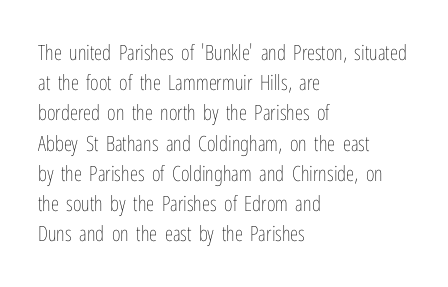
The image shows 21 px text type, upright; set left-aligned, normal line spacing (1.44x), normal letter spacing, not underlined.
